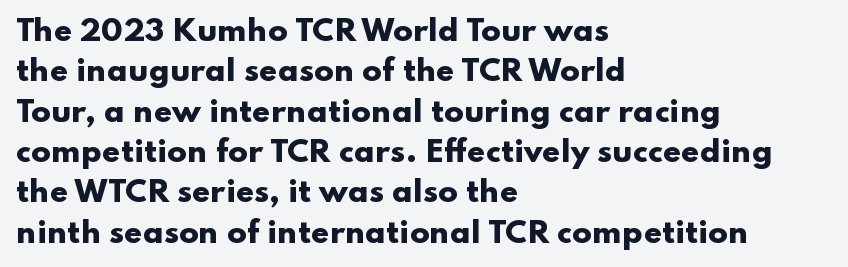
The image shows 29 px heavy, wide sans-serif type, upright; set left-aligned, normal line spacing (1.39x), normal letter spacing, not underlined; low stroke contrast and a small x-height.
